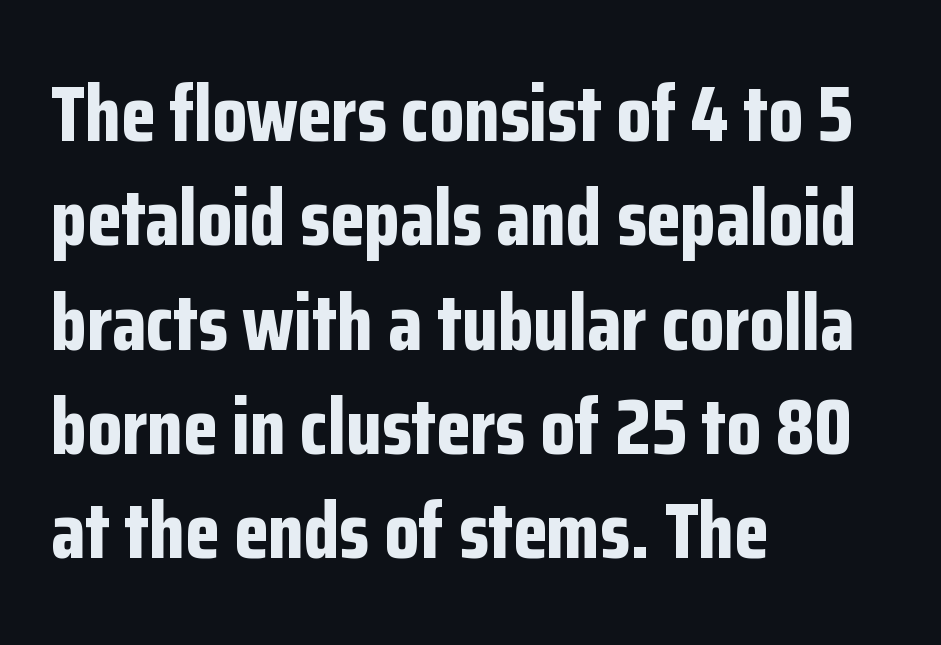
The image shows 79 px bold, condensed sans-serif type, upright; set left-aligned, normal line spacing (1.32x), normal letter spacing, not underlined; low stroke contrast and a medium x-height.
